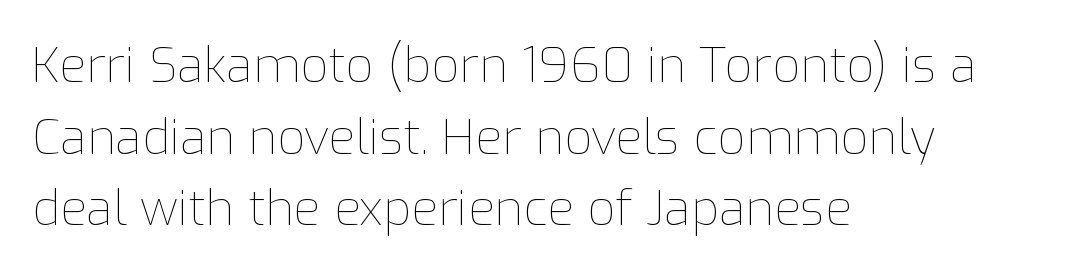
If you drew a ruler down the left edge, every line would touch it. Each stroke keeps to a modest, everyday thickness or less. A bare baseline throughout the passage. The lettering holds an erect, upright posture throughout. How are the letters spaced? Ordinarily, with no added tracking. Note the varied advance widths — an 'i' is clearly narrower than an 'm'.
